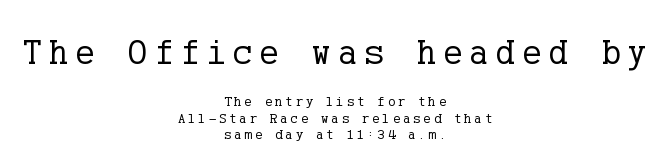
{"serif": "yes", "italic": "no", "bold": "no", "weight": "regular", "width": "normal", "stroke_contrast": "low", "x_height": "medium", "underline": "no", "align": "center", "line_spacing_ratio": 1.18, "letter_spacing": "wide", "letter_spacing_em": 0.2, "larger_block": "first", "size_ratio": 2.57, "glyph_px": 36}
